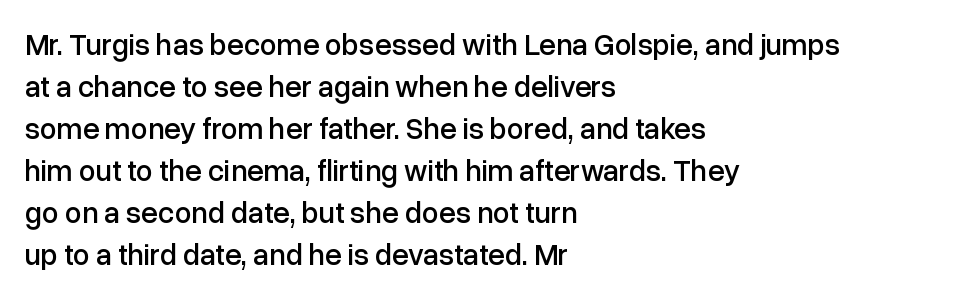
The image shows 30 px sans-serif type, upright; set left-aligned, normal line spacing (1.4x), normal letter spacing, not underlined; low stroke contrast and a medium x-height.
